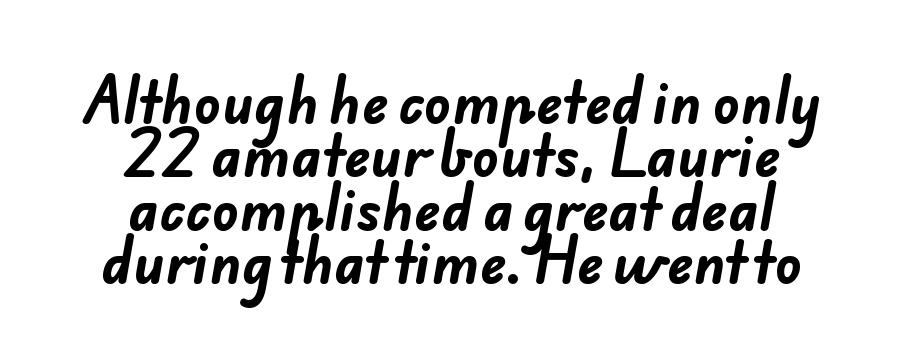
Spacing verdict: proportional, widths tailored to each character. Closely set lines give the paragraph a compact silhouette. This sample uses a sans-serif face. The passage shown is not underscored anywhere. In terms of letterspacing, this is plain default setting.
